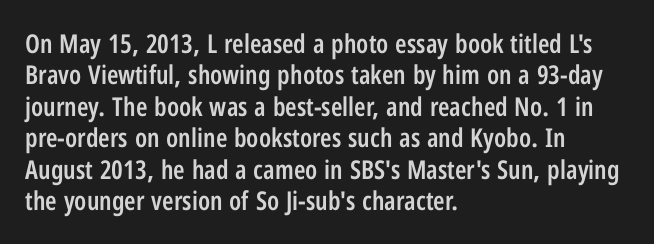
Here the glyphs are tracked normally, forming tight word shapes. Posture: vertical. Quick note: underline off. In CSS terms this would be text-align: left. This is moderately heavy type, rendered in semibold.
